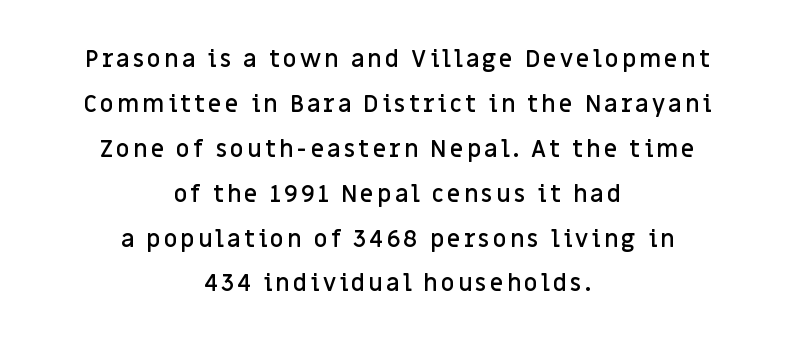
Q: Is the text bold? A: Semi-bold.
Q: Is the text italic (slanted)? A: No, it is upright.
Q: Is the text underlined? A: No.
Q: How is the paragraph aligned? A: Centered.
